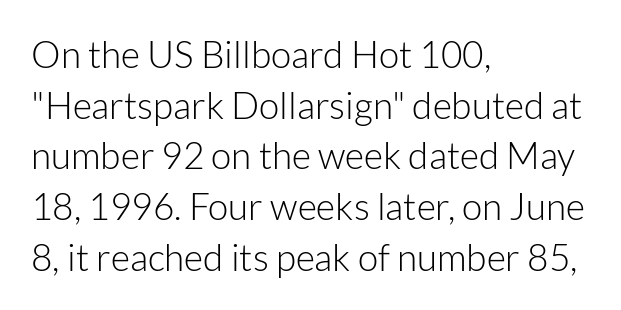
{"serif": "no", "italic": "no", "bold": "no", "weight": "light", "width": "normal", "stroke_contrast": "low", "x_height": "medium", "monospaced": "no", "underline": "no", "align": "left", "line_spacing": "normal", "line_spacing_ratio": 1.37, "letter_spacing": "normal", "letter_spacing_em": 0.0, "glyph_px": 37}
